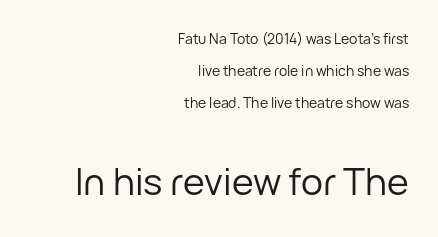
The axis of the letterforms is exactly vertical. Layout note: lines flush right. The face used here is a sans, in the tradition of grotesques and geometrics. In terms of letterspacing, this is plain default setting.
